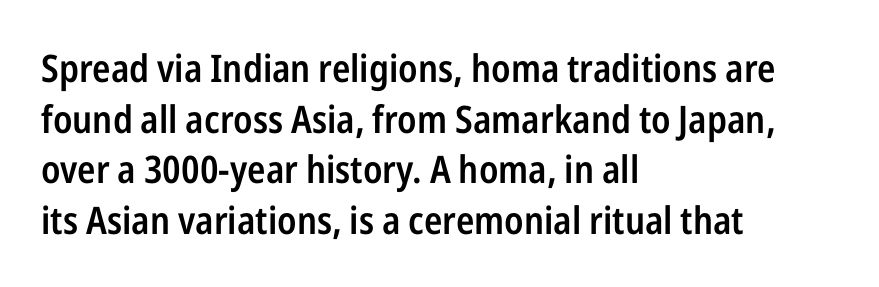
{"serif": "no", "italic": "no", "bold": "semi", "weight": "semibold", "width": "condensed", "stroke_contrast": "low", "x_height": "medium", "monospaced": "no", "underline": "no", "align": "left", "line_spacing": "normal", "line_spacing_ratio": 1.33, "letter_spacing": "normal", "letter_spacing_em": 0.0, "glyph_px": 38}
